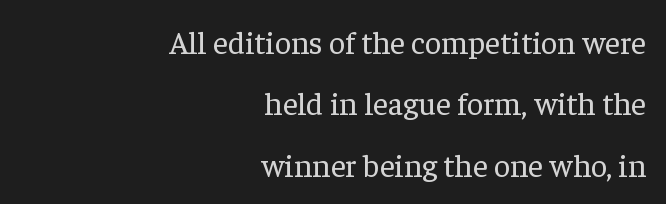
{"serif": "yes", "italic": "no", "bold": "no", "weight": "regular", "width": "normal", "stroke_contrast": "low", "x_height": "medium", "monospaced": "no", "underline": "no", "align": "right", "line_spacing": "loose", "line_spacing_ratio": 1.92, "letter_spacing": "normal", "letter_spacing_em": 0.0, "glyph_px": 32}
